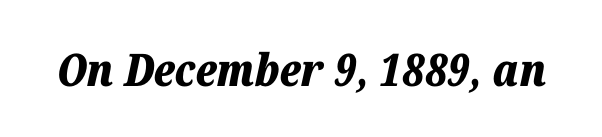
{"italic": "yes", "lean": "right", "slant_degrees": 12, "bold": "yes", "weight": "bold", "width": "normal", "stroke_contrast": "low", "x_height": "medium", "monospaced": "no", "underline": "no", "letter_spacing": "normal", "letter_spacing_em": 0.0, "glyph_px": 45}
